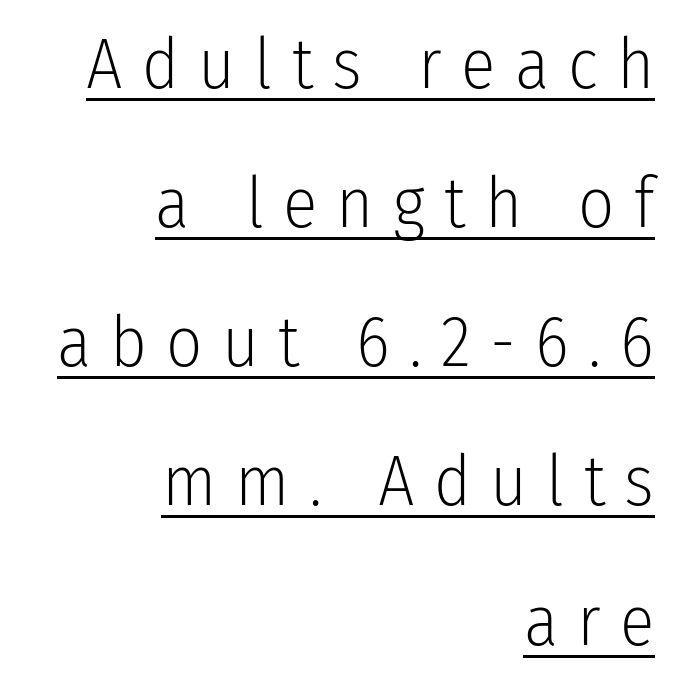
The image shows 71 px light, condensed sans-serif type, upright; set right-aligned, loose line spacing (1.96x), unusually wide letter spacing (+0.27 em), underlined; low stroke contrast and a medium x-height.
